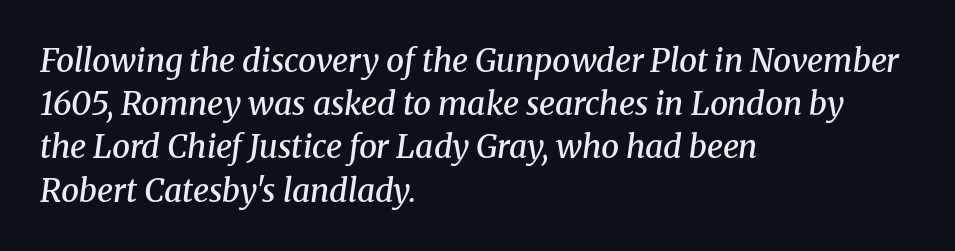
Does the lettering tilt? It does — this is italic. The rendering uses natural spacing where letterforms have individual widths. Nobody drew a line under any word here. These lines are set flush left with a ragged right edge. These lines sit exactly where default settings would place them.
